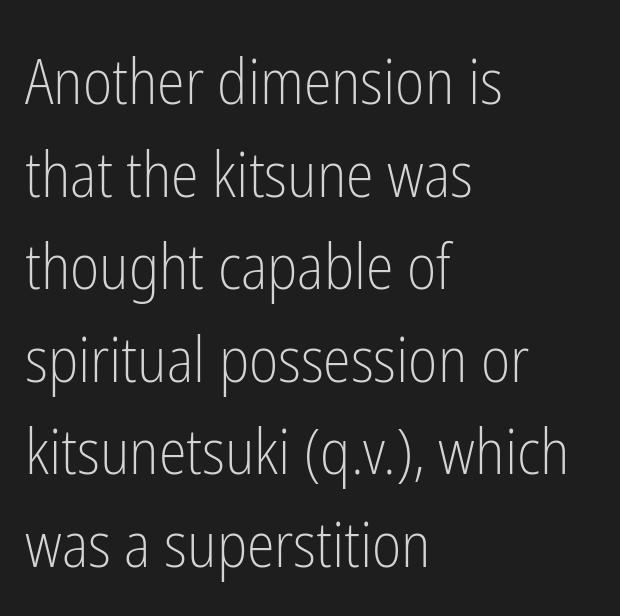
The image shows 63 px light, condensed sans-serif type, upright; set left-aligned, normal line spacing (1.47x), normal letter spacing, not underlined; low stroke contrast and a medium x-height.
